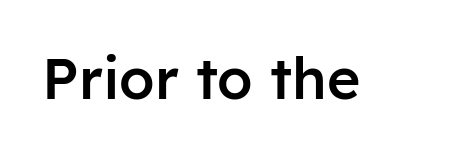
{"serif": "no", "italic": "no", "bold": "semi", "weight": "semibold", "width": "normal", "stroke_contrast": "low", "x_height": "medium", "monospaced": "no", "underline": "no", "letter_spacing": "normal", "letter_spacing_em": 0.0, "glyph_px": 57}
